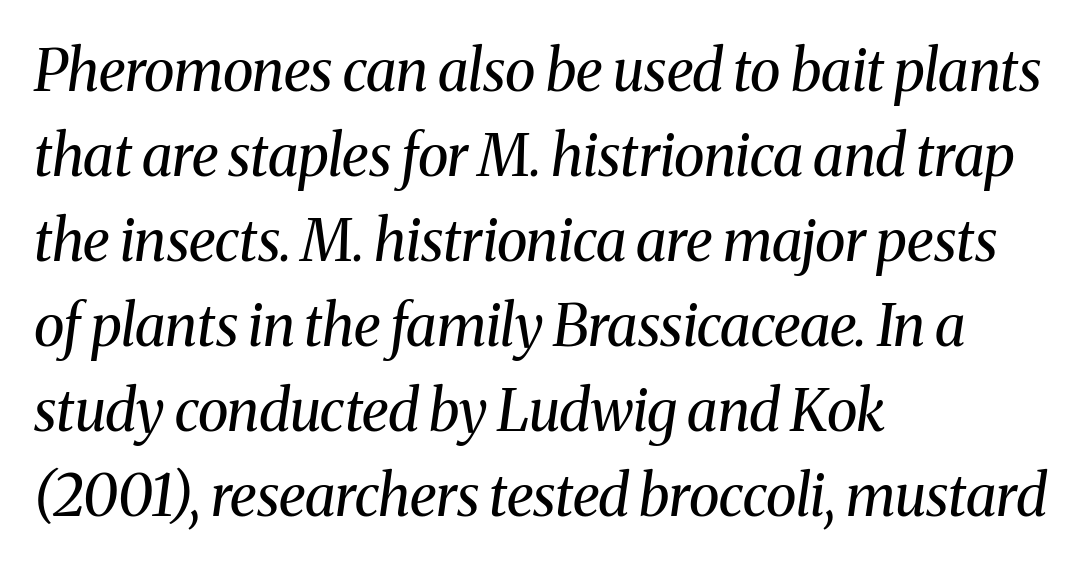
Q: Is the text bold? A: No.
Q: Is the text italic (slanted)? A: Yes, it leans right by about 8 degrees.
Q: Is the typeface a serif or a sans-serif typeface? A: Serif.
Q: Is the text underlined? A: No.
Q: How is the paragraph aligned? A: Left-aligned.
Q: Is the spacing between letters normal or unusually wide? A: Normal.
Q: Is the spacing between lines tight, normal or loose? A: Normal.
Q: Width (condensed, normal, or wide)? A: Normal.
Q: Stroke contrast? A: Medium.
Q: x-height? A: Medium.
Q: Monospaced? A: No.
